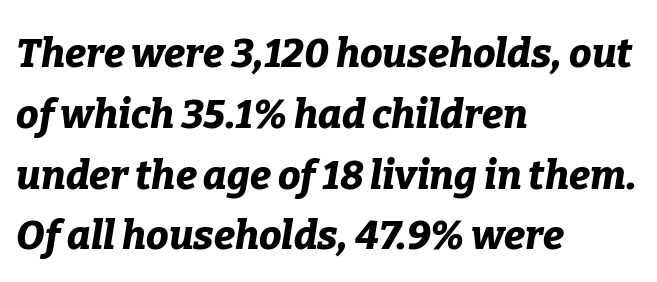
{"italic": "yes", "lean": "right", "slant_degrees": 9, "bold": "yes", "weight": "bold", "width": "normal", "stroke_contrast": "low", "x_height": "medium", "monospaced": "no", "underline": "no", "align": "left", "line_spacing": "normal", "line_spacing_ratio": 1.52, "letter_spacing": "normal", "letter_spacing_em": 0.0, "glyph_px": 40}
